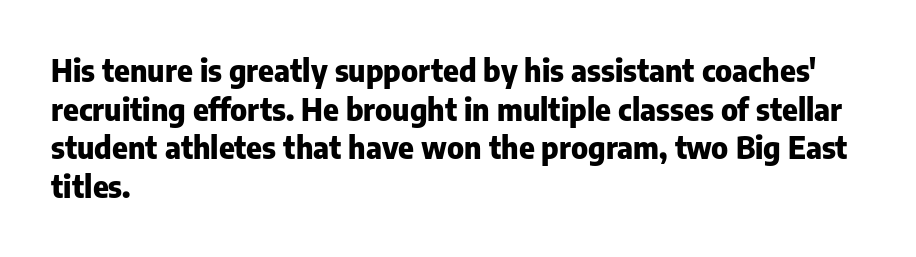
The image shows 30 px heavy sans-serif type, upright; set left-aligned, normal line spacing (1.29x), normal letter spacing, not underlined; low stroke contrast and a medium x-height.
